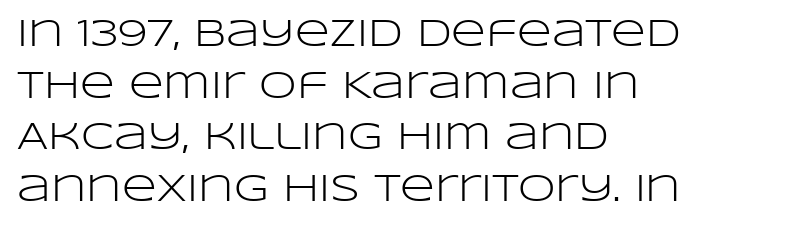
The rendering keeps characters at their native spacing. The vertical gap from one line to the next is medium. The space beneath each line is pristine and unruled. This sample has the flowing, uneven cadence of proportional lettering. The weight tops out at a normal text grade. The passage is arranged the way most books set body copy — flush left.
